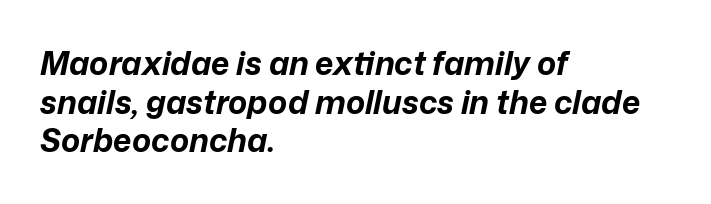
The image shows 32 px bold type, italic (leaning right); set left-aligned, line spacing 1.21x, normal letter spacing, not underlined; low stroke contrast and a medium x-height.
